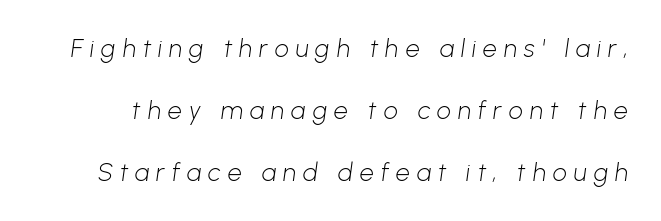
The image shows 25 px text type; set loose line spacing (2.48x), unusually wide letter spacing (+0.28 em), not underlined.
